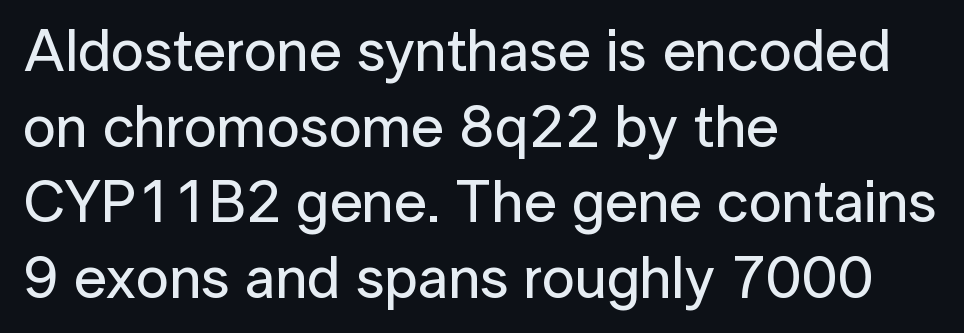
Q: Is the text italic (slanted)? A: No, it is upright.
Q: Is the typeface a serif or a sans-serif typeface? A: Sans-serif.
Q: Is the text underlined? A: No.
Q: How is the paragraph aligned? A: Left-aligned.
Q: Is the spacing between letters normal or unusually wide? A: Normal.
Q: Is the spacing between lines tight, normal or loose? A: Normal.
Q: Width (condensed, normal, or wide)? A: Normal.
Q: Stroke contrast? A: Low.
Q: x-height? A: Medium.
Q: Monospaced? A: No.
